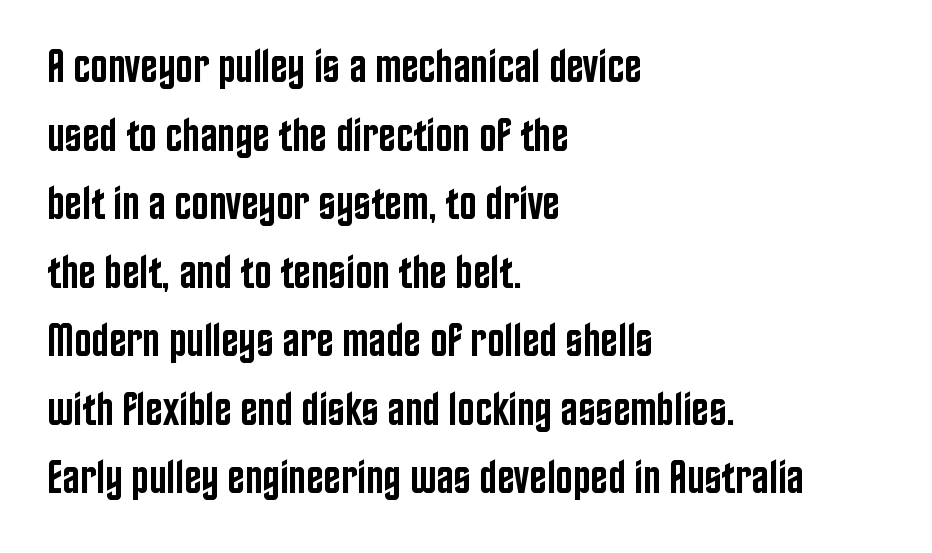
Q: Is the text bold? A: Semi-bold.
Q: Is the text italic (slanted)? A: No, it is upright.
Q: Is the typeface a serif or a sans-serif typeface? A: Sans-serif.
Q: Is the text underlined? A: No.
Q: How is the paragraph aligned? A: Left-aligned.
Q: Is the spacing between letters normal or unusually wide? A: Normal.
Q: Is the spacing between lines tight, normal or loose? A: Normal.
Q: Width (condensed, normal, or wide)? A: Condensed.
Q: Stroke contrast? A: Low.
Q: x-height? A: Large.
Q: Monospaced? A: No.
